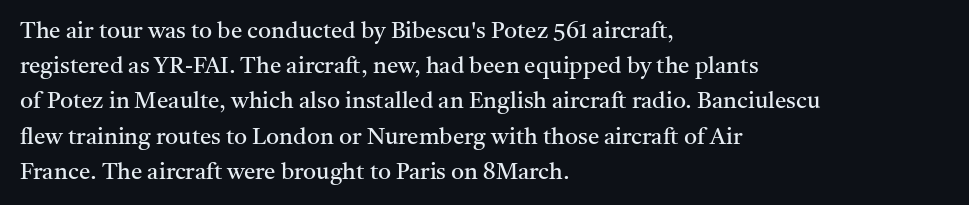
Q: Is the text bold? A: No.
Q: Is the text italic (slanted)? A: No, it is upright.
Q: Is the text underlined? A: No.
Q: How is the paragraph aligned? A: Left-aligned.
Q: Is the spacing between letters normal or unusually wide? A: Normal.
Q: Is the spacing between lines tight, normal or loose? A: Normal.
